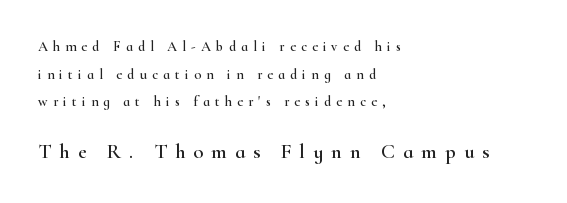
Line starts are locked; line ends wander. Beneath every word, the page is bare. Is there any slant? The stems are plumb. The line texture is sparse and dotted thanks to wide tracking.
